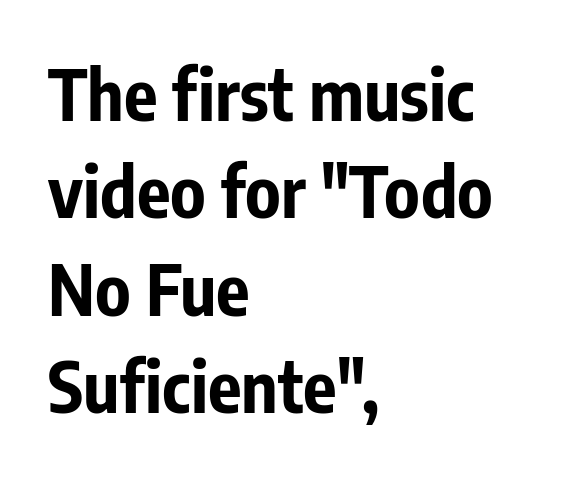
{"serif": "no", "italic": "no", "bold": "yes", "weight": "bold", "width": "condensed", "stroke_contrast": "low", "x_height": "medium", "monospaced": "no", "underline": "no", "align": "left", "line_spacing": "normal", "line_spacing_ratio": 1.39, "letter_spacing": "normal", "letter_spacing_em": 0.0, "glyph_px": 70}
